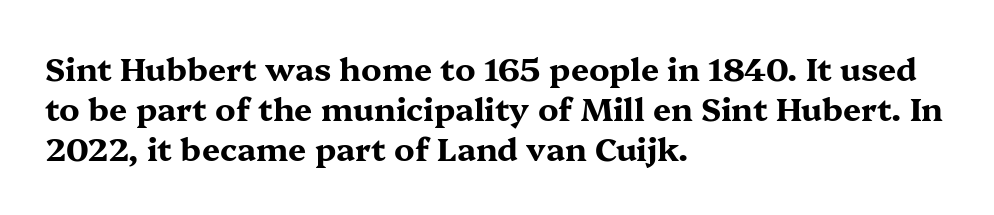
{"serif": "yes", "italic": "no", "bold": "yes", "weight": "bold", "width": "wide", "stroke_contrast": "medium", "x_height": "medium", "monospaced": "no", "underline": "no", "align": "left", "line_spacing": "normal", "line_spacing_ratio": 1.25, "letter_spacing": "normal", "letter_spacing_em": 0.0, "glyph_px": 32}
